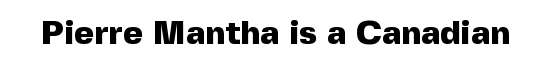
The image shows 34 px heavy sans-serif type, upright; set normal letter spacing, not underlined; a medium x-height.
